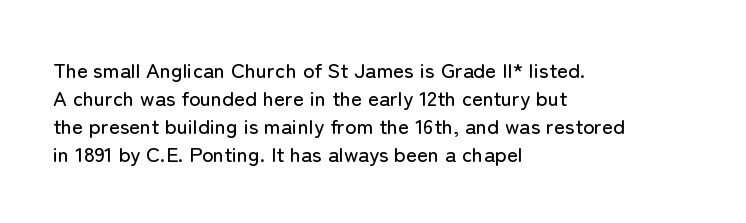
{"italic": "no", "underline": "no", "align": "left", "line_spacing": "normal", "line_spacing_ratio": 1.34, "letter_spacing": "normal", "letter_spacing_em": 0.0, "glyph_px": 21}
